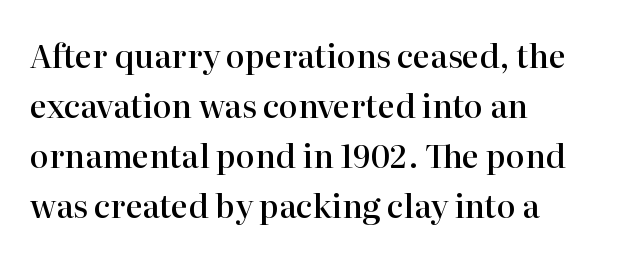
Notice how the passage keeps a crisp vertical edge on the left only. The rows are spaced the way most documents space them. Quick note: underline off. The face used here is proportionally spaced, like ordinary book or web type. Unlike italic type, these characters show no tilt at all.
